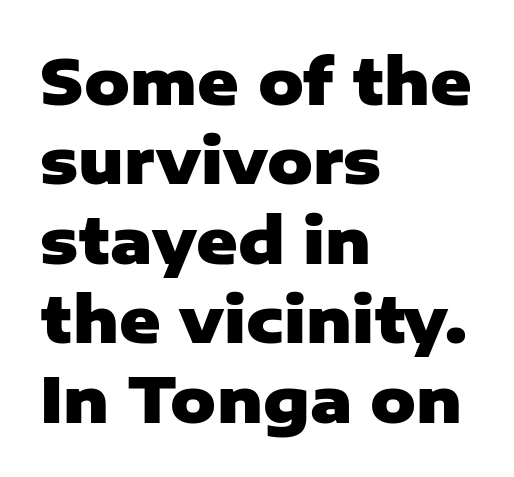
The image shows 63 px heavy sans-serif type, upright; set left-aligned, normal line spacing (1.26x), normal letter spacing, not underlined; low stroke contrast and a medium x-height.
